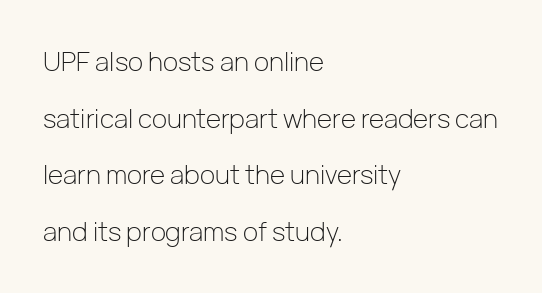
Lines of text with bare space underneath. Weight: not bold — regular or lighter. If you drew a ruler down the left edge, every line would touch it. How are the letters spaced? Ordinarily, with no added tracking.
